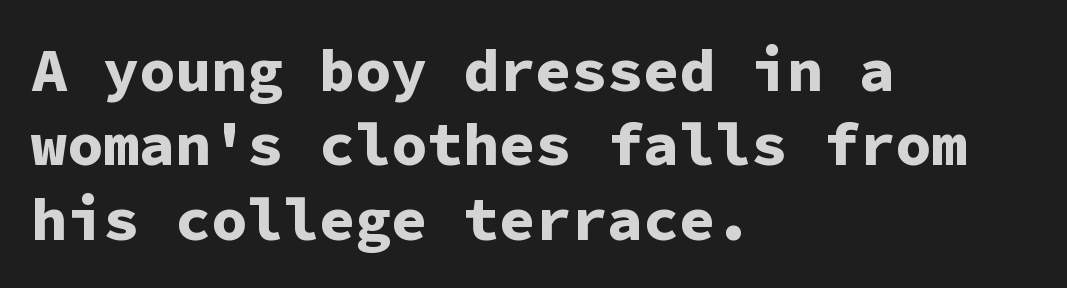
{"serif": "no", "italic": "no", "bold": "yes", "weight": "bold", "width": "normal", "stroke_contrast": "low", "x_height": "medium", "monospaced": "yes", "underline": "no", "align": "left", "line_spacing_ratio": 1.24, "letter_spacing": "normal", "letter_spacing_em": 0.0, "glyph_px": 60}
